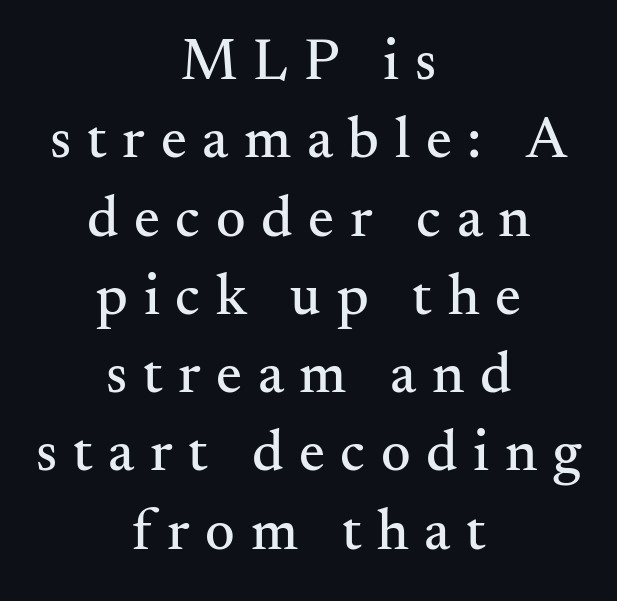
The image shows 58 px serif type, upright; set centered, normal line spacing (1.35x), unusually wide letter spacing (+0.27 em), not underlined; medium stroke contrast and a small x-height.
